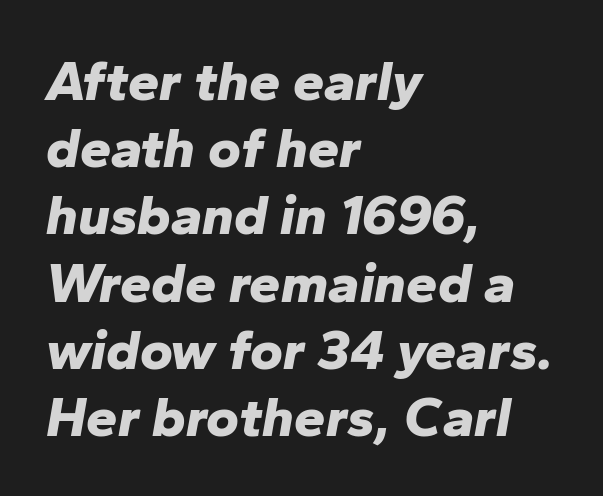
{"italic": "yes", "lean": "right", "slant_degrees": 10, "bold": "yes", "weight": "bold", "width": "normal", "stroke_contrast": "low", "x_height": "medium", "monospaced": "no", "underline": "no", "align": "left", "line_spacing_ratio": 1.2, "letter_spacing": "normal", "letter_spacing_em": 0.0, "glyph_px": 56}
